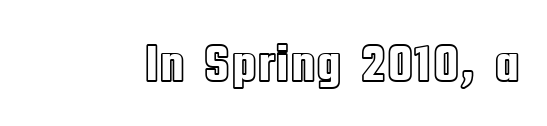
Q: Is the text italic (slanted)? A: No, it is upright.
Q: Is the text underlined? A: No.
Q: Is the spacing between letters normal or unusually wide? A: Normal.
Q: Width (condensed, normal, or wide)? A: Condensed.
Q: x-height? A: Large.
Q: Monospaced? A: No.
